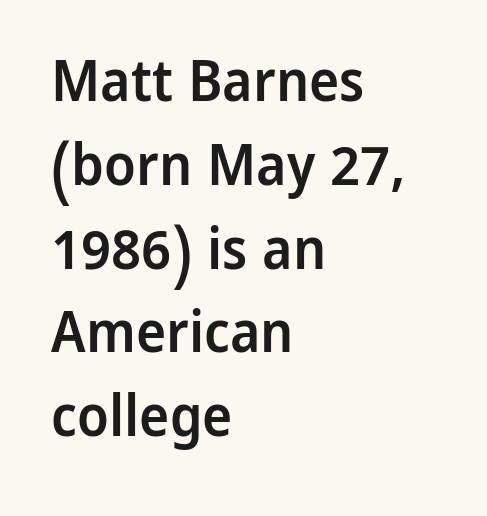
The image shows 57 px semibold sans-serif type, upright; set left-aligned, normal line spacing (1.47x), normal letter spacing, not underlined; low stroke contrast and a medium x-height.
